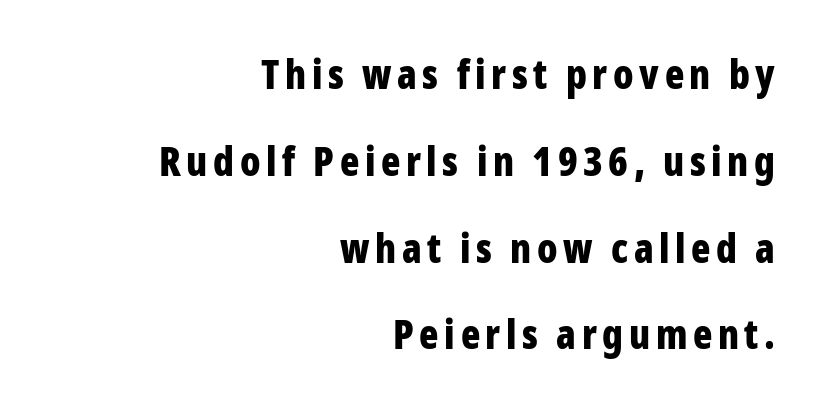
A full-strength bold gives these letters their thick strokes. The line-height multiplier appears high, well above default. Clear beneath every line of the passage. No feet cap the strokes, marking this as sans-serif type.
